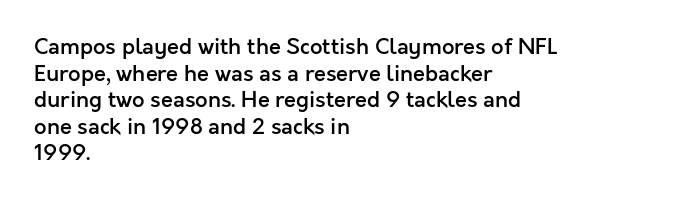
Q: Is the text bold? A: Semi-bold.
Q: Is the text italic (slanted)? A: No, it is upright.
Q: Is the text underlined? A: No.
Q: How is the paragraph aligned? A: Left-aligned.
Q: Is the spacing between letters normal or unusually wide? A: Normal.
